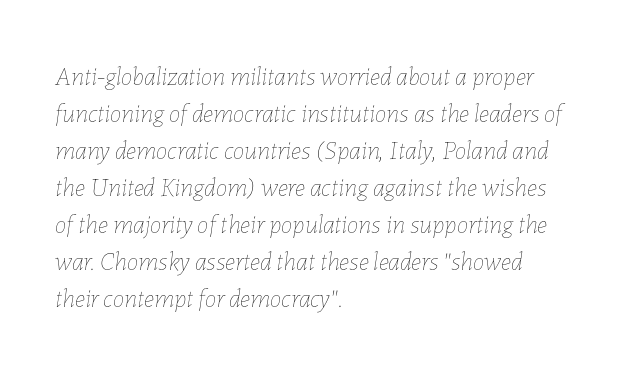
Horizontal alignment here is leftward, the default for most running prose. The block of text has a typical density, with ordinary space between rows. Spacing between characters is what you'd get straight out of the box. This is not heavy type; no bold has been used.
